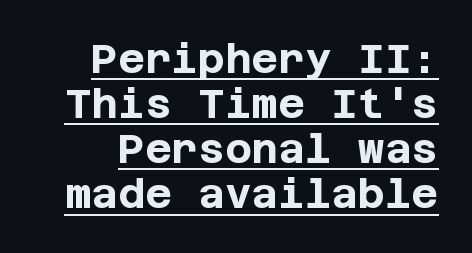
Q: Is the text bold? A: Yes.
Q: Is the text italic (slanted)? A: No, it is upright.
Q: Is the typeface a serif or a sans-serif typeface? A: Sans-serif.
Q: Is the text underlined? A: Yes.
Q: Is the spacing between letters normal or unusually wide? A: Normal.
Q: Is the spacing between lines tight, normal or loose? A: Tight.
Q: Width (condensed, normal, or wide)? A: Normal.
Q: Stroke contrast? A: Low.
Q: x-height? A: Large.
